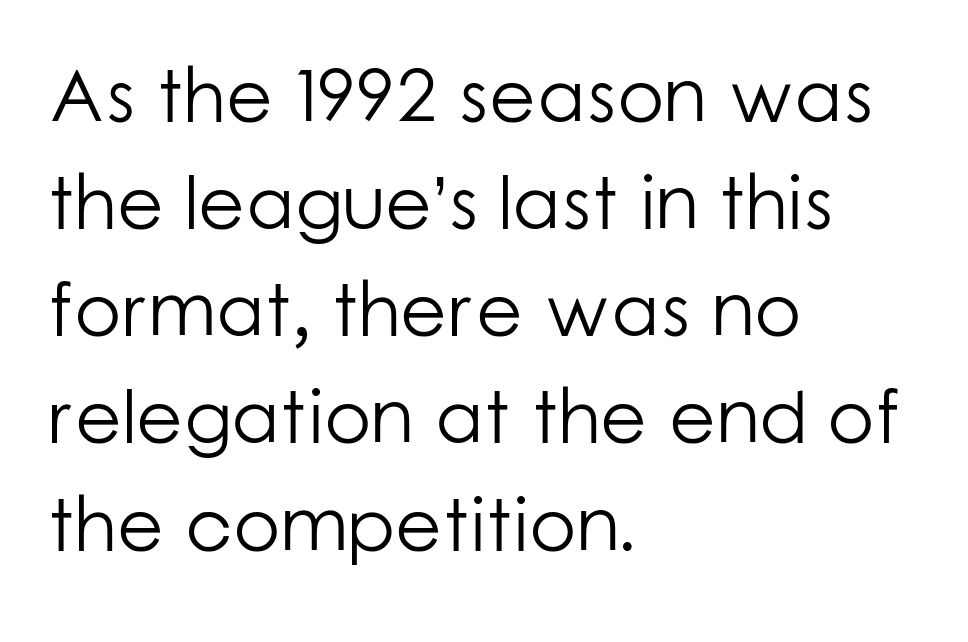
Posture: straight, roman, zero tilt. This is not heavy type; no bold has been used. The font family rendered here belongs to the sans-serif group. What's the leading like? Ordinary, nothing unusual. Nobody touched the tracking dial on this one.
